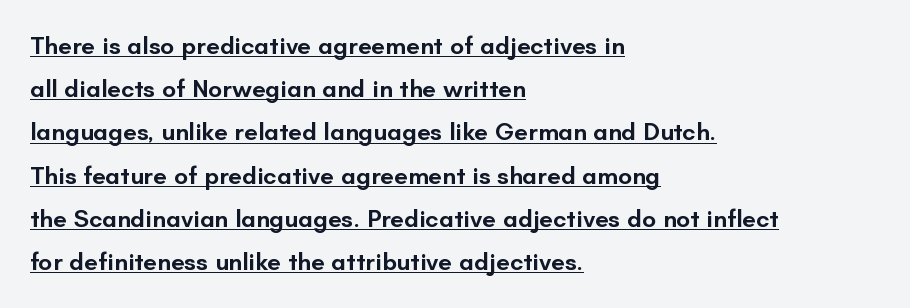
The image shows 25 px text type, upright; set left-aligned, line spacing 1.73x, normal letter spacing, underlined.
